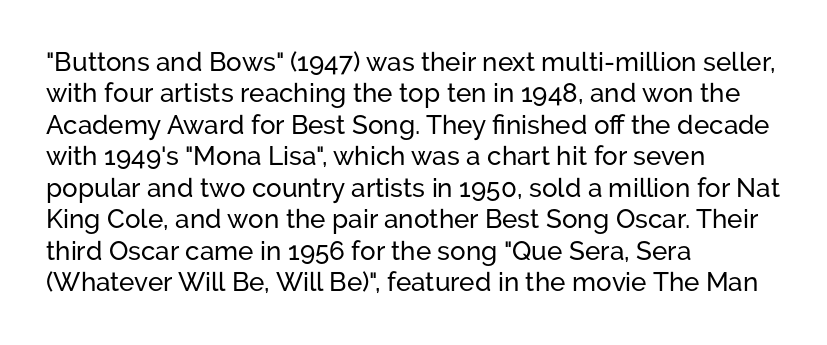
Tracking value appears to be zero — textbook default spacing. Rendered with straight, roman letterforms. Short and long lines alike share a common starting point at left. A bare baseline throughout the passage.
